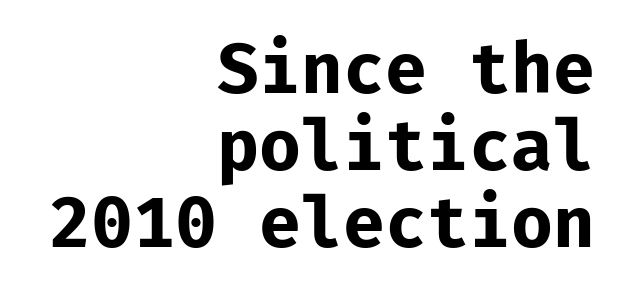
Q: Is the text bold? A: Yes.
Q: Is the text italic (slanted)? A: No, it is upright.
Q: Is the typeface a serif or a sans-serif typeface? A: Sans-serif.
Q: Is the text underlined? A: No.
Q: How is the paragraph aligned? A: Right-aligned.
Q: Is the spacing between letters normal or unusually wide? A: Normal.
Q: Is the spacing between lines tight, normal or loose? A: Tight.
Q: Width (condensed, normal, or wide)? A: Normal.
Q: Stroke contrast? A: Low.
Q: x-height? A: Medium.
Q: Monospaced? A: Yes.
